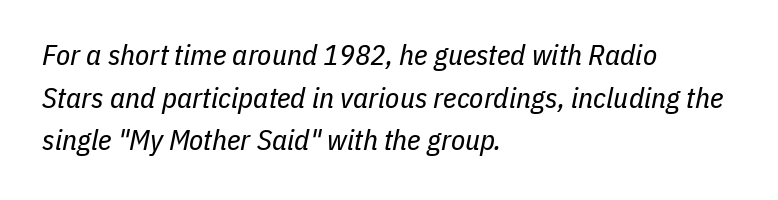
The font's italic variant was chosen for this text. The weight tops out at a normal text grade. A typesetter would call this zero additional tracking. The text block is weighted toward the left margin, trailing off unevenly rightward. Quick note: underline off.
